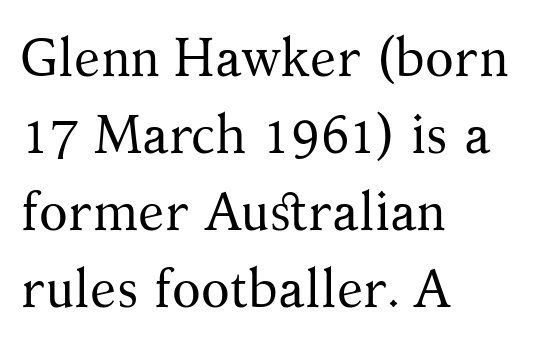
The image shows 53 px regular-weight serif type, upright; set left-aligned, normal line spacing (1.45x), normal letter spacing, not underlined; medium stroke contrast and a medium x-height.
